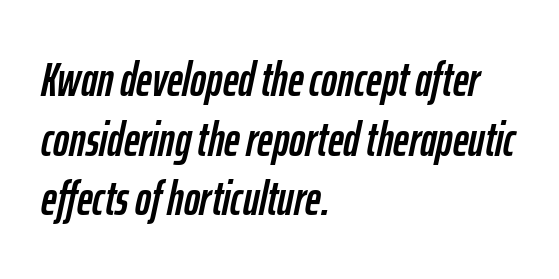
{"italic": "yes", "lean": "right", "slant_degrees": 12, "width": "condensed", "stroke_contrast": "low", "x_height": "medium", "monospaced": "no", "underline": "no", "align": "left", "line_spacing_ratio": 1.24, "letter_spacing": "normal", "letter_spacing_em": 0.0, "glyph_px": 48}
